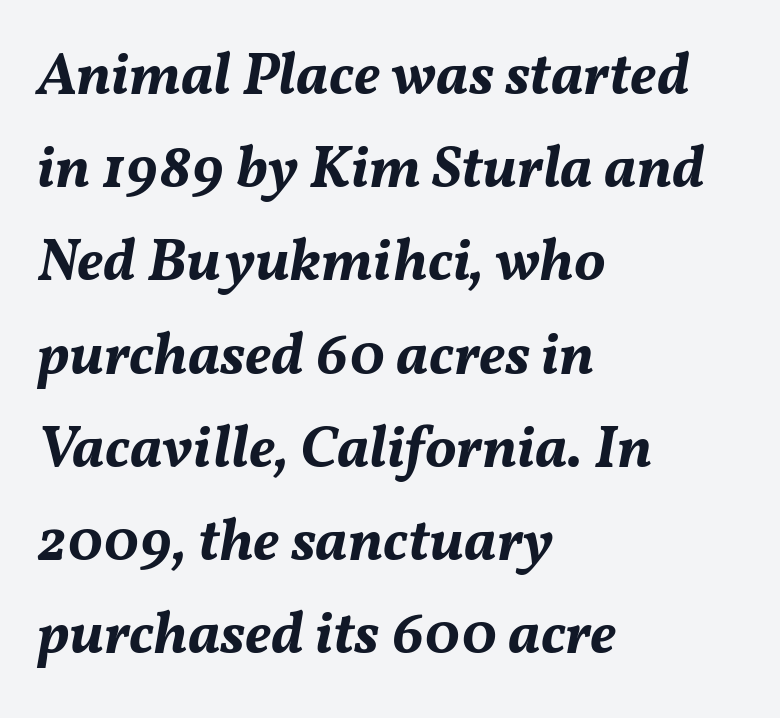
{"italic": "yes", "lean": "right", "slant_degrees": 11, "bold": "yes", "weight": "bold", "width": "normal", "stroke_contrast": "medium", "x_height": "medium", "monospaced": "no", "underline": "no", "align": "left", "line_spacing": "normal", "line_spacing_ratio": 1.58, "letter_spacing": "normal", "letter_spacing_em": 0.0, "glyph_px": 59}
